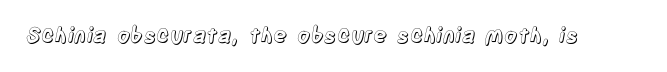
{"underline": "no", "letter_spacing": "normal", "letter_spacing_em": 0.0, "glyph_px": 21}
